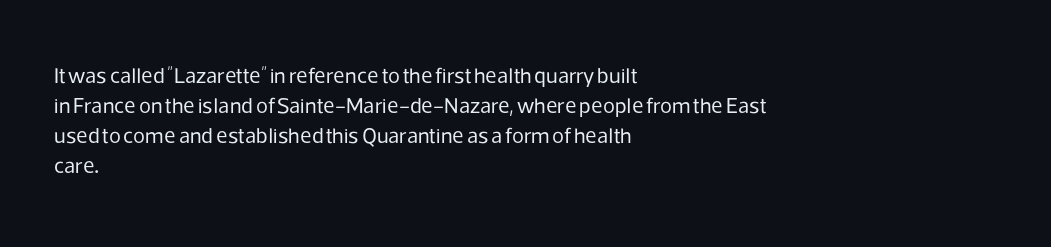
Reading down the column, the eye jumps a familiar distance to each next line. Left-aligned paragraph, ragged on the right. Check under the words: just untouched page. Nope, not italic — everything's standing straight.
